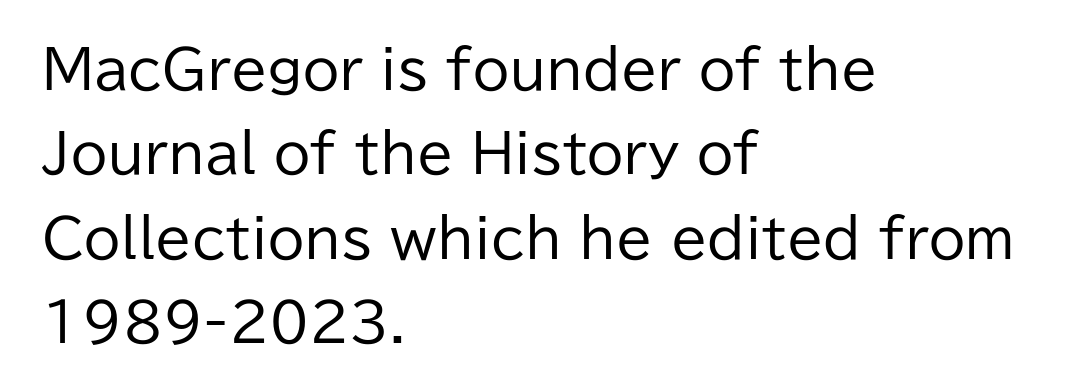
The font's upright variant was chosen for this text. These lines are rendered in a variable-pitch font. Line spacing here is normal. The passage shown is not underscored anywhere.
